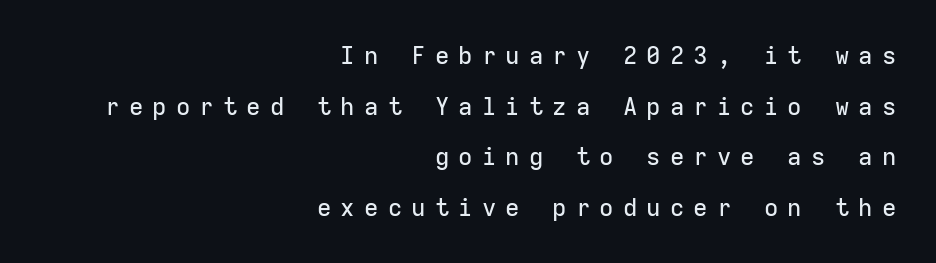
{"italic": "no", "underline": "no", "align": "right", "line_spacing": "loose", "line_spacing_ratio": 2.11, "letter_spacing": "wide", "letter_spacing_em": 0.38, "glyph_px": 24}
